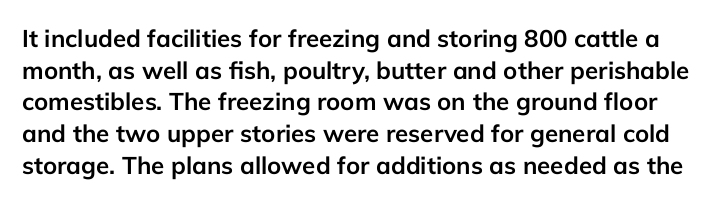
Q: Is the text bold? A: Yes.
Q: Is the text italic (slanted)? A: No, it is upright.
Q: Is the text underlined? A: No.
Q: Is the spacing between letters normal or unusually wide? A: Normal.
Q: Is the spacing between lines tight, normal or loose? A: Normal.
